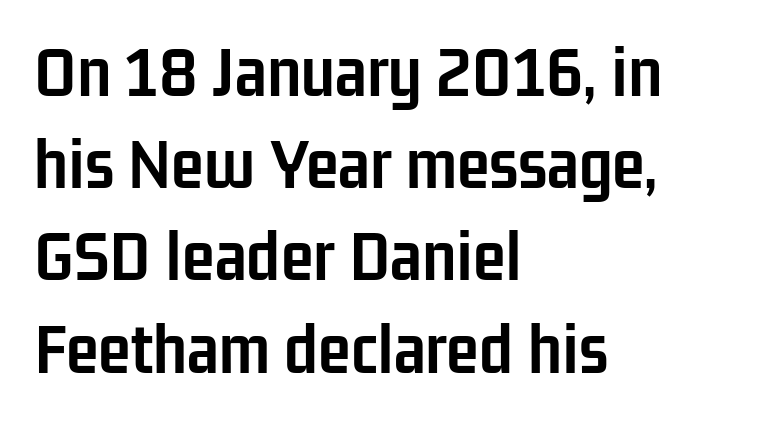
The rendering keeps characters at their native spacing. The lettering holds an erect, upright posture throughout. Character widths vary here, with narrow letters taking less room than wide ones. The characters look thick and weighty, a clear bold.
